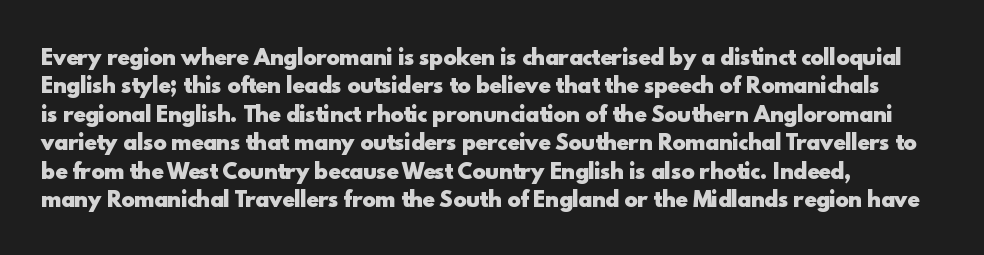
Q: Is the text bold? A: Yes.
Q: Is the text italic (slanted)? A: No, it is upright.
Q: Is the text underlined? A: No.
Q: How is the paragraph aligned? A: Left-aligned.
Q: Is the spacing between letters normal or unusually wide? A: Normal.
Q: Is the spacing between lines tight, normal or loose? A: Normal.
